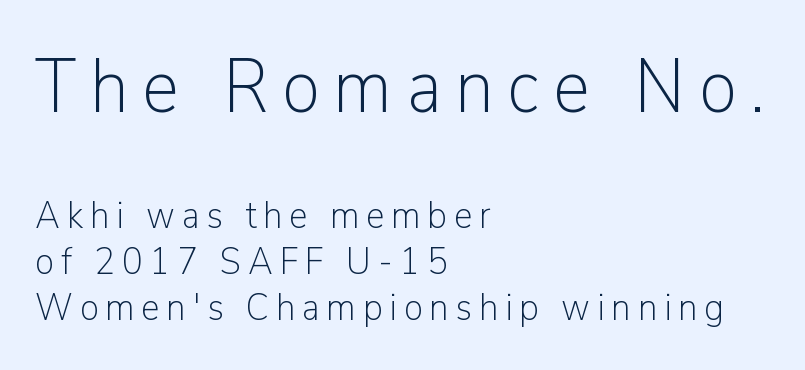
The image shows 76 px light sans-serif type, upright; set left-aligned, line spacing 1.22x, not underlined; the first (top) block is 2.0x larger; low stroke contrast and a medium x-height.
